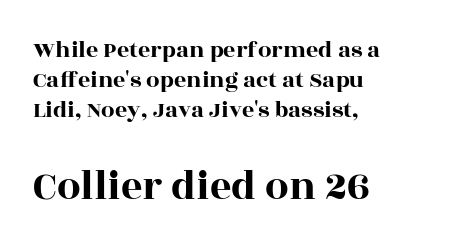
{"serif": "yes", "italic": "no", "width": "wide", "x_height": "large", "monospaced": "no", "underline": "no", "align": "left", "line_spacing": "normal", "line_spacing_ratio": 1.26, "letter_spacing": "normal", "letter_spacing_em": 0.0, "larger_block": "second", "size_ratio": 1.75, "glyph_px": 42}
